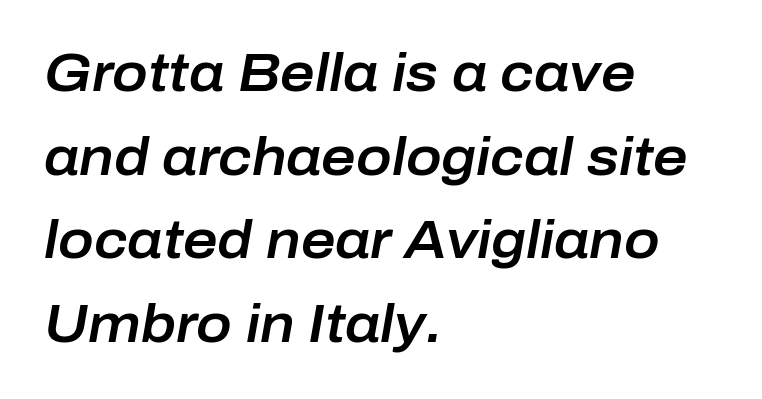
The gap between lines stays unmarked. Spacing verdict: proportional, widths tailored to each character. All the whitespace from short lines collects on the right. In terms of posture, this sample is oblique. What's the leading like? Ordinary, nothing unusual. What stands out about the letter spacing? Nothing — it is the standard amount.
